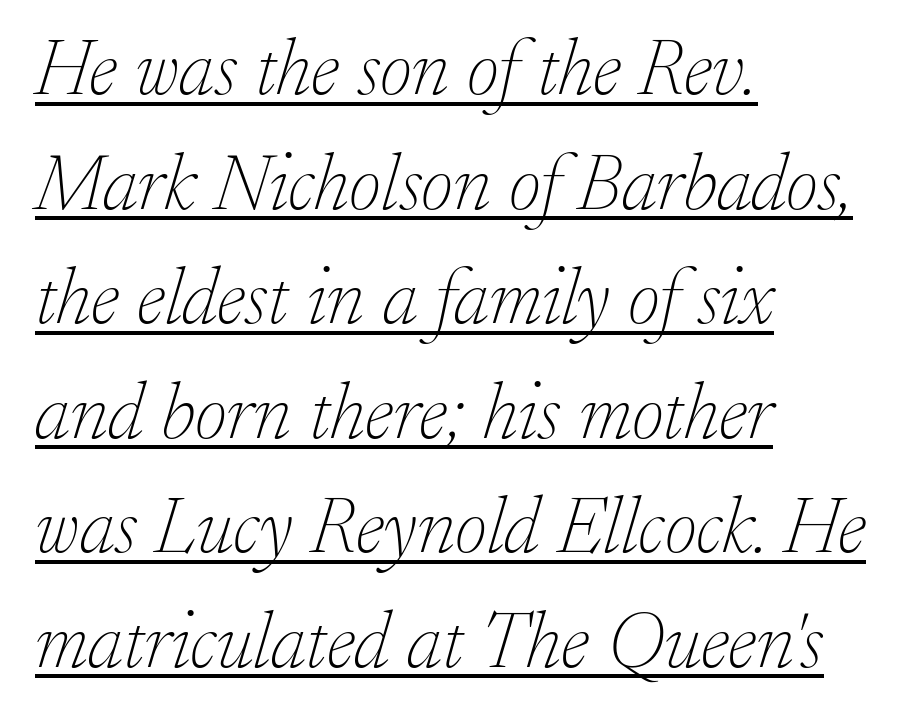
In terms of posture, this sample is oblique. Interline gaps are of average width in this sample. Glance below the letters and you will spot a drawn line. Inter-character spacing is left at the font's built-in metrics. The rag falls on the right side of this text block.
